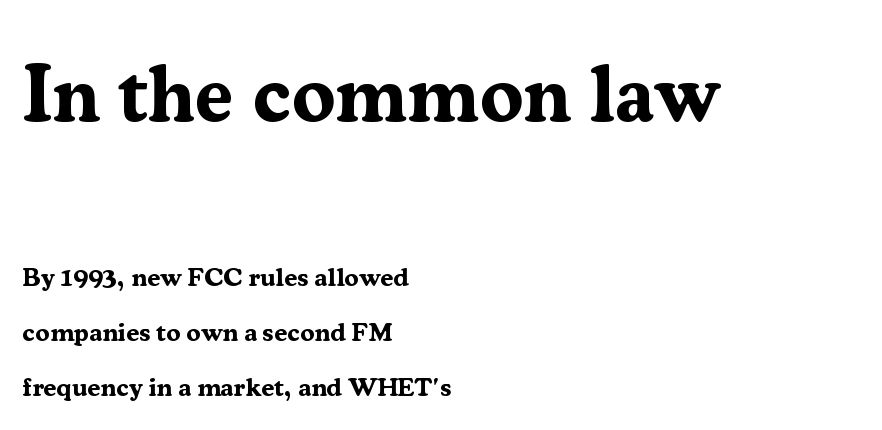
Q: Is the text bold? A: Yes.
Q: Is the text italic (slanted)? A: No, it is upright.
Q: Is the typeface a serif or a sans-serif typeface? A: Serif.
Q: Is the text underlined? A: No.
Q: How is the paragraph aligned? A: Left-aligned.
Q: Is the spacing between letters normal or unusually wide? A: Normal.
Q: Is the spacing between lines tight, normal or loose? A: Loose.
Q: Which block of text is set in a larger size, the first (top) or the second (bottom)? A: The first (top) one.
Q: Width (condensed, normal, or wide)? A: Normal.
Q: Stroke contrast? A: Medium.
Q: x-height? A: Medium.
Q: Monospaced? A: No.
